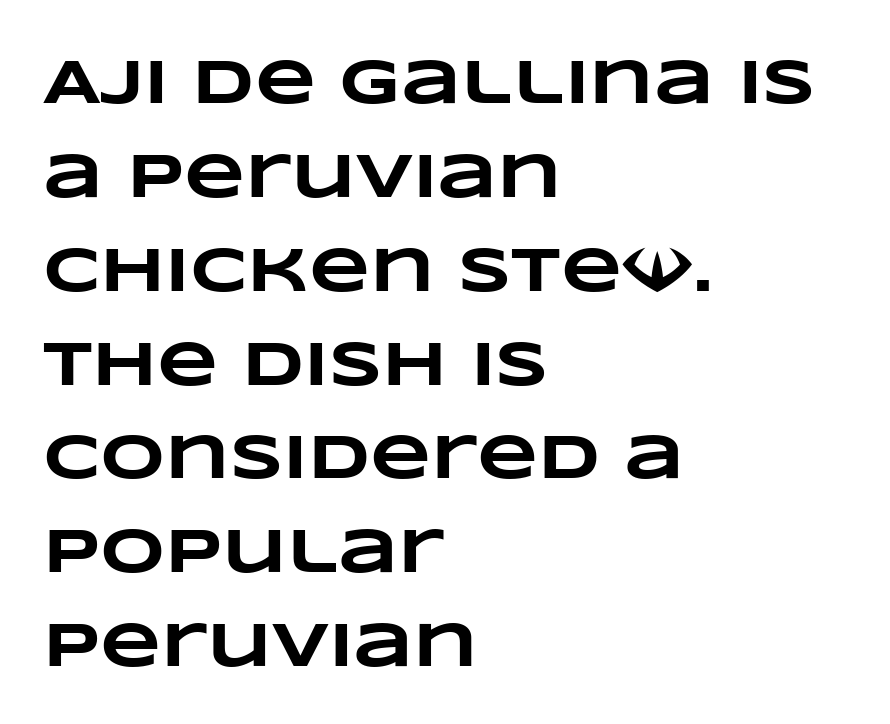
The image shows 63 px heavy, wide type; set left-aligned, normal line spacing (1.49x), normal letter spacing, not underlined; low stroke contrast and a large x-height.
